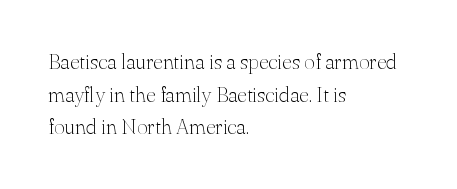
{"italic": "no", "bold": "no", "underline": "no", "align": "left", "line_spacing": "normal", "line_spacing_ratio": 1.55, "letter_spacing": "normal", "letter_spacing_em": 0.0, "glyph_px": 21}
